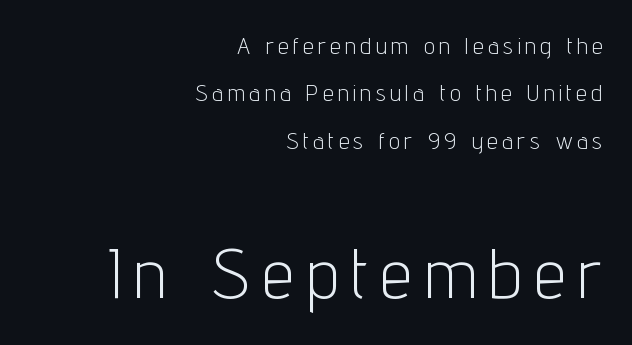
Q: Is the text bold? A: No.
Q: Is the text italic (slanted)? A: No, it is upright.
Q: Is the typeface a serif or a sans-serif typeface? A: Sans-serif.
Q: Is the text underlined? A: No.
Q: How is the paragraph aligned? A: Right-aligned.
Q: Is the spacing between lines tight, normal or loose? A: Loose.
Q: Which block of text is set in a larger size, the first (top) or the second (bottom)? A: The second (bottom) one.
Q: Width (condensed, normal, or wide)? A: Condensed.
Q: Stroke contrast? A: Low.
Q: x-height? A: Medium.
Q: Monospaced? A: No.
